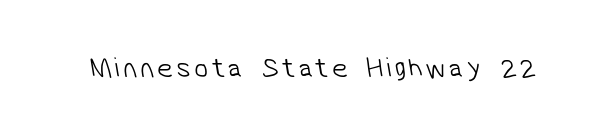
{"serif": "no", "bold": "no", "weight": "light", "width": "normal", "stroke_contrast": "low", "x_height": "medium", "monospaced": "no", "underline": "no", "glyph_px": 28}
